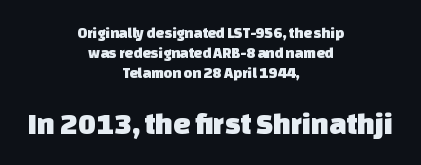
Characters follow at the spacing the type designer built in. The more generous point size was reserved for the lower chunk. This sample keeps an unexceptional amount of space between lines. Descender tails drop into unmarked territory.
